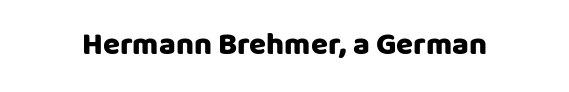
{"serif": "no", "italic": "no", "bold": "yes", "weight": "heavy", "width": "normal", "stroke_contrast": "low", "x_height": "large", "monospaced": "no", "underline": "no", "letter_spacing": "normal", "letter_spacing_em": 0.0, "glyph_px": 31}
